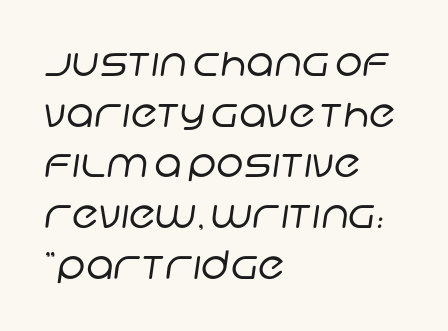
Q: Is the text bold? A: No.
Q: Is the typeface a serif or a sans-serif typeface? A: Sans-serif.
Q: Is the text underlined? A: No.
Q: How is the paragraph aligned? A: Left-aligned.
Q: Is the spacing between letters normal or unusually wide? A: Normal.
Q: Is the spacing between lines tight, normal or loose? A: Normal.
Q: Width (condensed, normal, or wide)? A: Normal.
Q: Stroke contrast? A: Low.
Q: x-height? A: Large.
Q: Monospaced? A: No.
